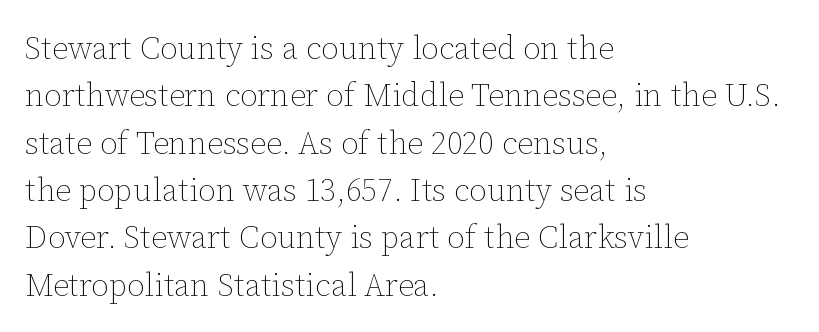
{"italic": "no", "bold": "no", "weight": "thin", "width": "normal", "stroke_contrast": "low", "x_height": "medium", "monospaced": "no", "underline": "no", "align": "left", "line_spacing": "normal", "line_spacing_ratio": 1.48, "letter_spacing": "normal", "letter_spacing_em": 0.0, "glyph_px": 32}
